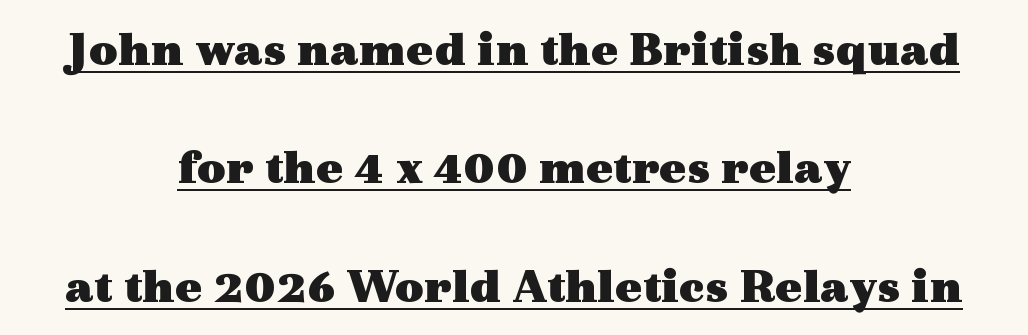
Q: Is the text bold? A: Yes.
Q: Is the text italic (slanted)? A: No, it is upright.
Q: Is the typeface a serif or a sans-serif typeface? A: Serif.
Q: Is the text underlined? A: Yes.
Q: How is the paragraph aligned? A: Centered.
Q: Is the spacing between letters normal or unusually wide? A: Normal.
Q: Is the spacing between lines tight, normal or loose? A: Loose.
Q: Width (condensed, normal, or wide)? A: Wide.
Q: x-height? A: Medium.
Q: Monospaced? A: No.
